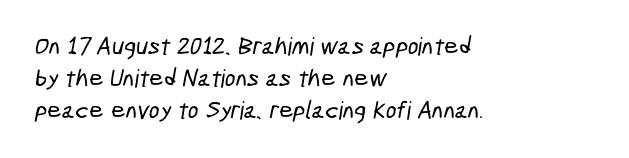
The image shows 25 px text type; set left-aligned, normal line spacing (1.29x), normal letter spacing, not underlined.
